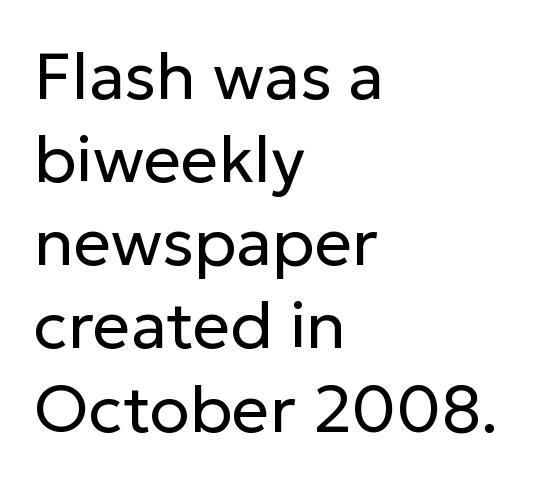
{"serif": "no", "italic": "no", "bold": "no", "weight": "regular", "width": "normal", "stroke_contrast": "low", "x_height": "medium", "monospaced": "no", "underline": "no", "align": "left", "line_spacing": "normal", "line_spacing_ratio": 1.26, "letter_spacing": "normal", "letter_spacing_em": 0.0, "glyph_px": 66}
